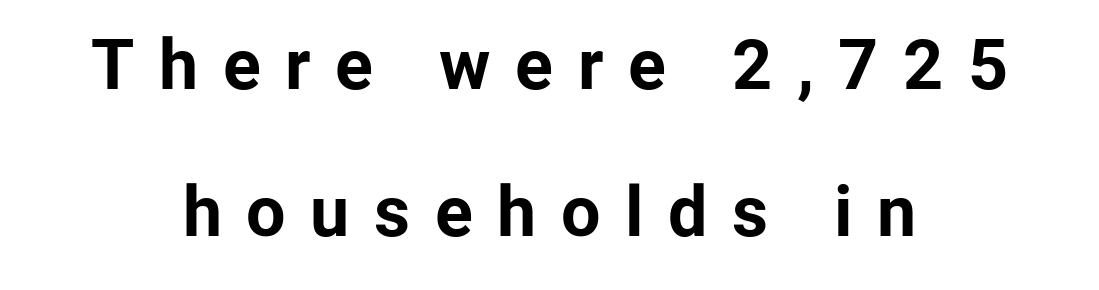
The image shows 70 px bold sans-serif type, upright; set centered, loose line spacing (2.1x), unusually wide letter spacing (+0.35 em), not underlined; low stroke contrast and a medium x-height.
